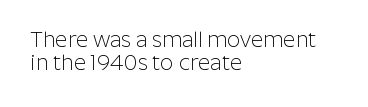
Q: Is the text bold? A: No.
Q: Is the text italic (slanted)? A: No, it is upright.
Q: Is the text underlined? A: No.
Q: How is the paragraph aligned? A: Left-aligned.
Q: Is the spacing between letters normal or unusually wide? A: Normal.
Q: Is the spacing between lines tight, normal or loose? A: Tight.
